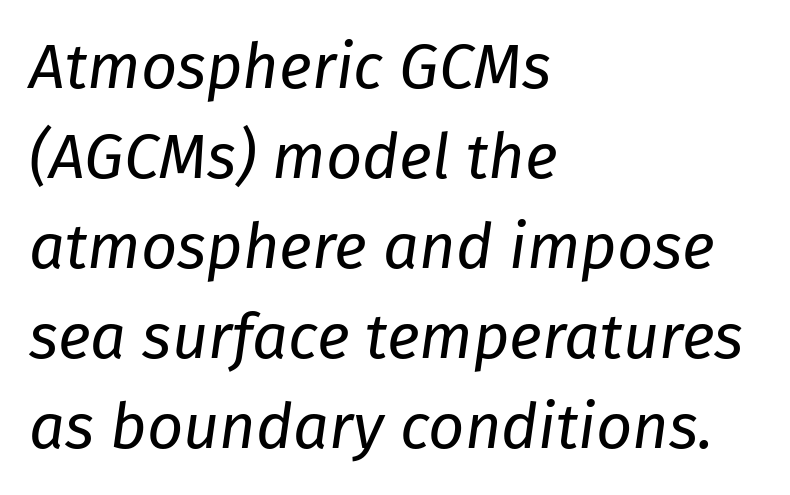
The image shows 63 px regular-weight type, italic (leaning right); set left-aligned, normal line spacing (1.43x), normal letter spacing, not underlined; low stroke contrast and a medium x-height.
